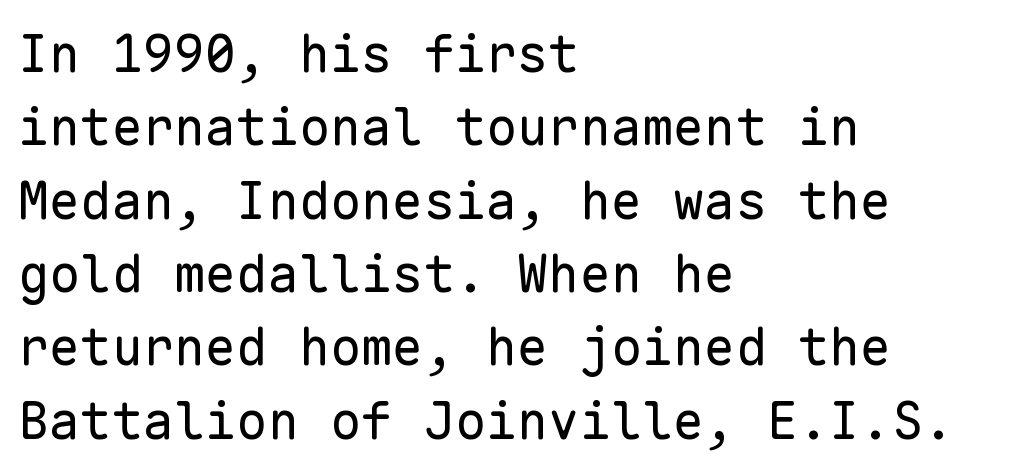
Monospaced: the letters line up in strict vertical columns. The lettering holds an erect, upright posture throughout. No word sits above an underline. The cut favours lightness, reaching ordinary text weight at its darkest.
